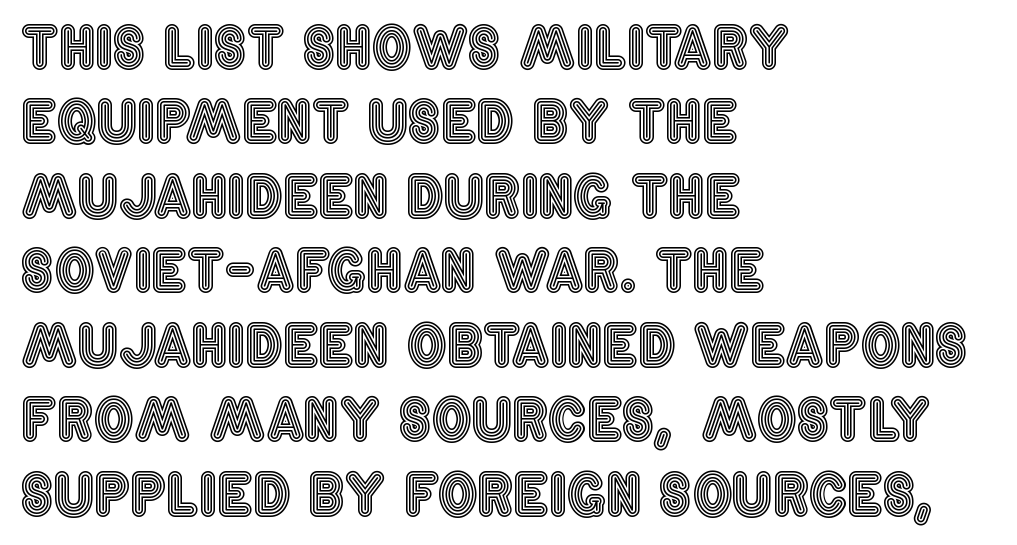
Q: Is the text italic (slanted)? A: No, it is upright.
Q: Is the text underlined? A: No.
Q: How is the paragraph aligned? A: Left-aligned.
Q: Is the spacing between letters normal or unusually wide? A: Normal.
Q: Is the spacing between lines tight, normal or loose? A: Normal.
Q: Width (condensed, normal, or wide)? A: Condensed.
Q: x-height? A: Large.
Q: Monospaced? A: No.
